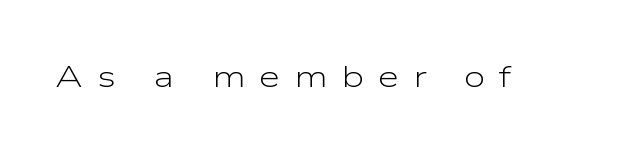
Clear beneath every line of the passage. The passage shown is typed in a proportional face where columns would drift. The font family rendered here belongs to the sans-serif group. The type sits square on the baseline with zero lean. Is this a heavy cut? Hardly; it is regular or lighter. Does extra space separate the letters? Yes, quite a lot of it.
